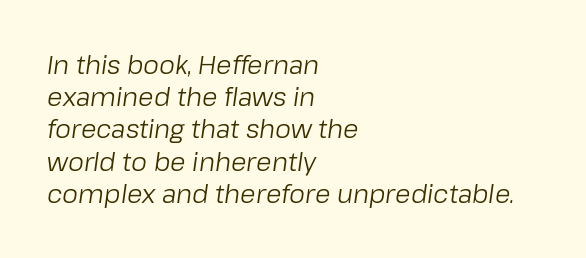
Tall strokes in this sample are angled rather than plumb. Nothing heavy about these letters — not bold at all. Horizontally, the lines are justified to the leading edge only. Each row of text sits above clean, open space.
